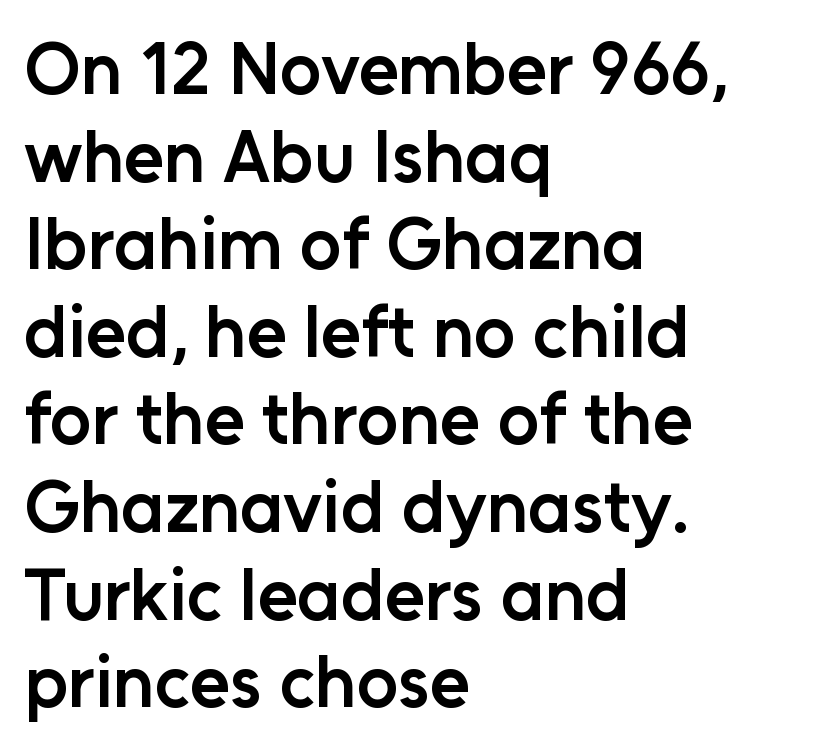
{"serif": "no", "italic": "no", "bold": "semi", "weight": "semibold", "width": "normal", "stroke_contrast": "low", "x_height": "medium", "monospaced": "no", "underline": "no", "align": "left", "line_spacing_ratio": 1.2, "letter_spacing": "normal", "letter_spacing_em": 0.0, "glyph_px": 73}
